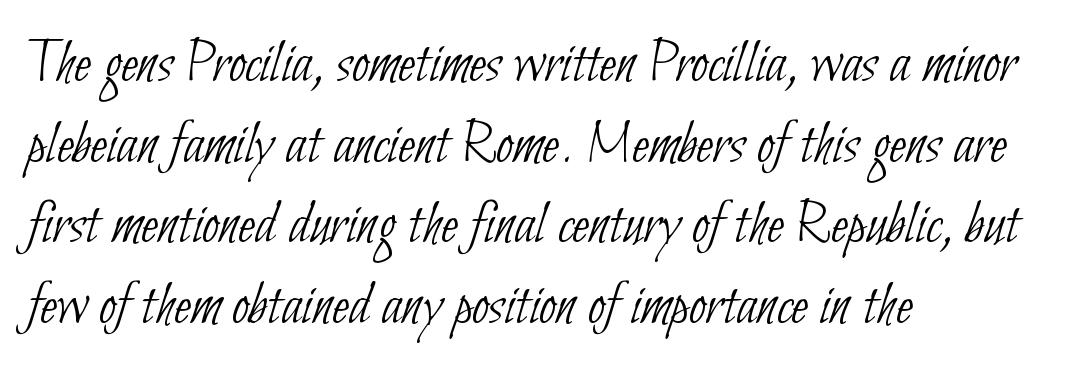
The letters sit at their default tracking, neither squeezed nor spread. Heft: none added — not bold. Plain, unruled lines of type. Line spacing here is normal. The font family rendered here belongs to the sans-serif group.
